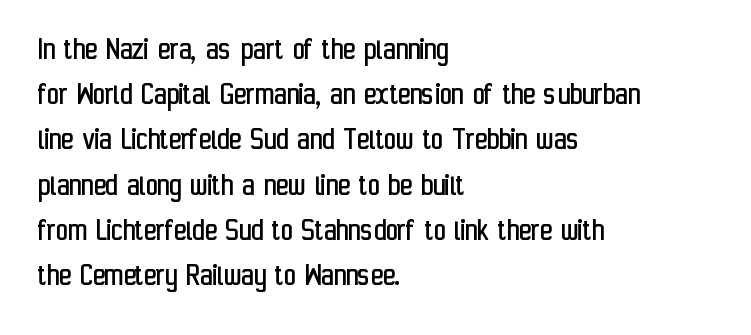
This is the regular roman posture of the typeface. This sample uses a sans-serif face. Each new line begins a customary step beneath the previous one. The tracking reads as untouched default to a designer's eye. Visually the block forms a straight wall on the left and a jagged coastline on the right.
